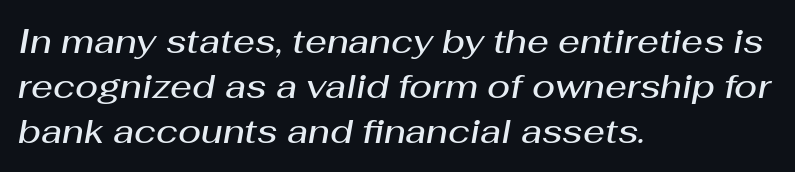
{"italic": "yes", "lean": "right", "slant_degrees": 10, "bold": "semi", "weight": "semibold", "width": "normal", "stroke_contrast": "medium", "x_height": "medium", "monospaced": "no", "underline": "no", "align": "left", "line_spacing": "normal", "line_spacing_ratio": 1.33, "letter_spacing": "normal", "letter_spacing_em": 0.0, "glyph_px": 34}
